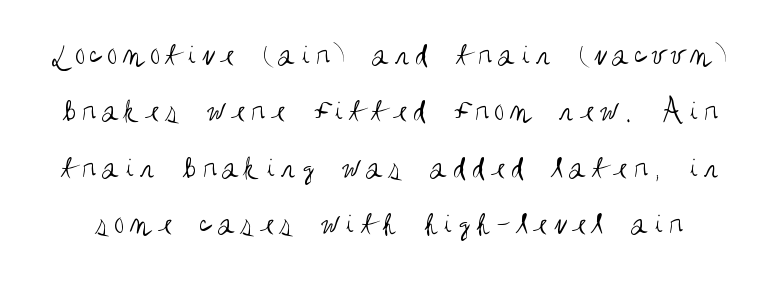
Spacing verdict: proportional, widths tailored to each character. You can tell from the bare stems that sans-serif type was used. Type without underlining.
